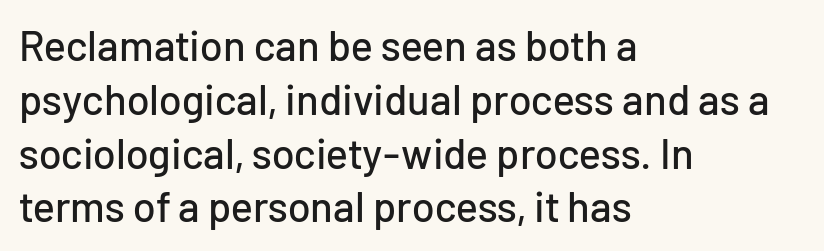
{"serif": "no", "italic": "no", "width": "normal", "stroke_contrast": "low", "x_height": "medium", "monospaced": "no", "underline": "no", "align": "left", "line_spacing": "normal", "line_spacing_ratio": 1.28, "letter_spacing": "normal", "letter_spacing_em": 0.0, "glyph_px": 42}
